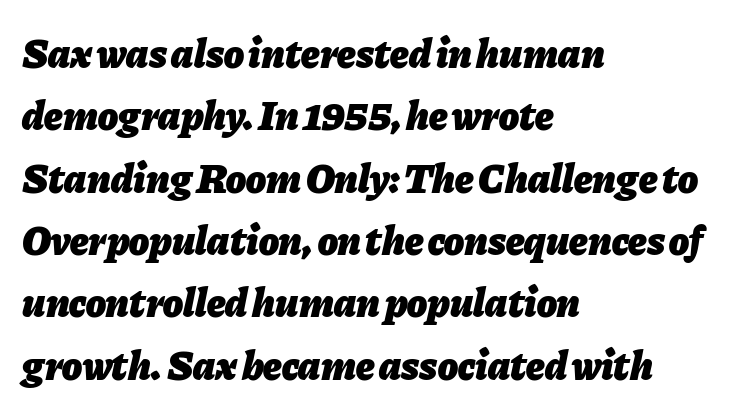
Plain, unruled lines of type. Baseline-to-baseline distance is the conventional proportion of letter height. Standard letterfit; no display-style spreading of the glyphs. A student would call this left alignment; a typographer would say flush left, rag right. Varying glyph widths throughout — classic text-font behaviour. The rendering applies a slant to the glyphs.
